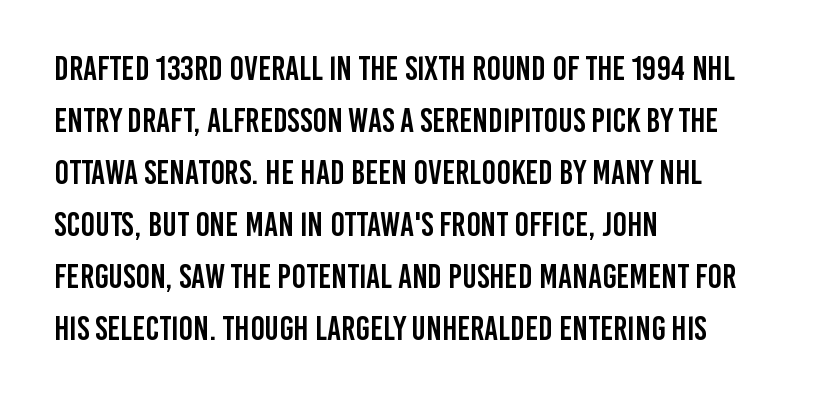
Think of a printed novel: that variable character pitch is what you see here. These lines are composed in type without serifs. Each line starts at the same left margin while the right side varies. Any mark beneath the type? The region is blank. This block has exactly the height ordinary leading produces. This is roman type, the default non-slanted kind.
